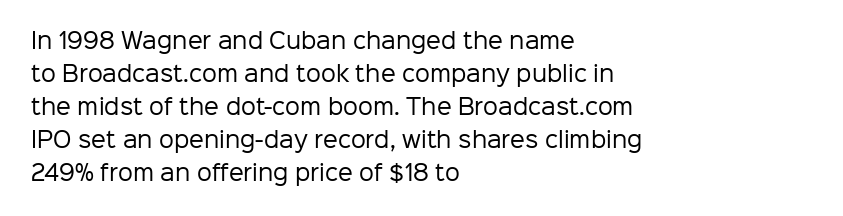
{"italic": "no", "bold": "no", "underline": "no", "align": "left", "line_spacing": "normal", "line_spacing_ratio": 1.57, "letter_spacing": "normal", "letter_spacing_em": 0.0, "glyph_px": 21}
